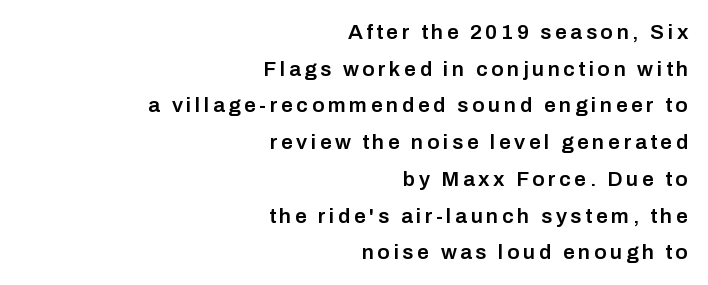
The image shows 21 px text type, upright; set right-aligned, line spacing 1.75x, not underlined.
